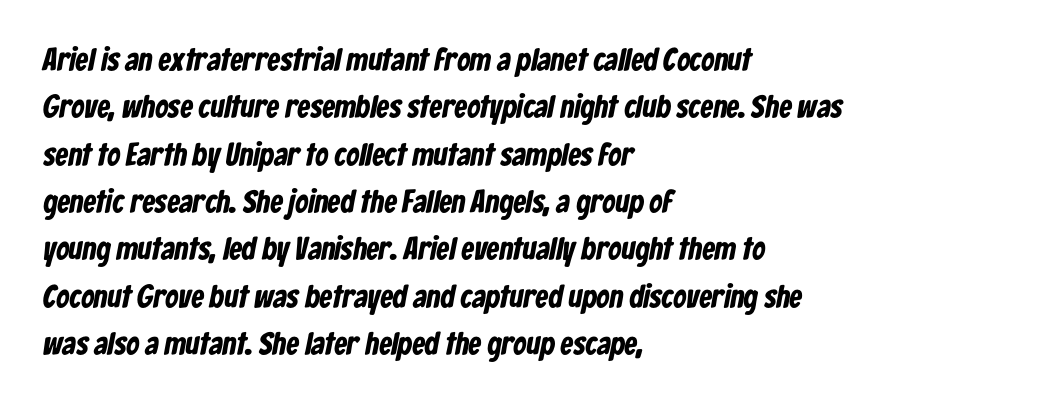
Rule under the text: the space is simply empty. Are there feet on the stems? There aren't — it's a sans. This sample uses plain, unmodified letter spacing. Do the characters align in a grid? No, the font is proportional.
